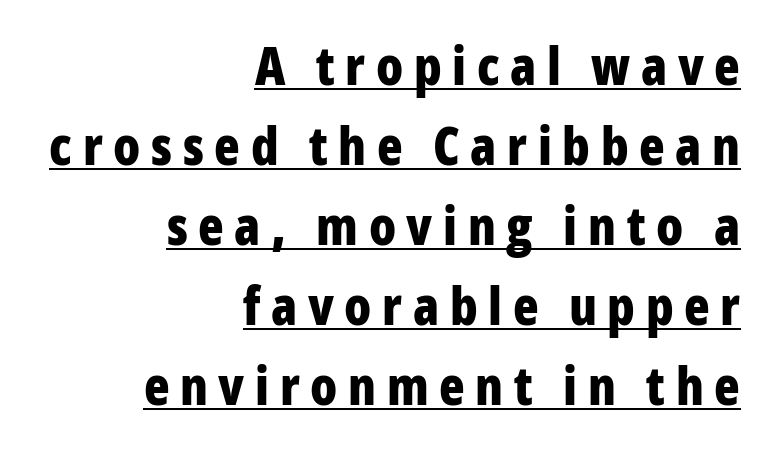
Q: Is the text bold? A: Yes.
Q: Is the text italic (slanted)? A: No, it is upright.
Q: Is the typeface a serif or a sans-serif typeface? A: Sans-serif.
Q: Is the text underlined? A: Yes.
Q: How is the paragraph aligned? A: Right-aligned.
Q: Is the spacing between letters normal or unusually wide? A: Unusually wide.
Q: Is the spacing between lines tight, normal or loose? A: Normal.
Q: Width (condensed, normal, or wide)? A: Condensed.
Q: Stroke contrast? A: Low.
Q: x-height? A: Medium.
Q: Monospaced? A: No.
